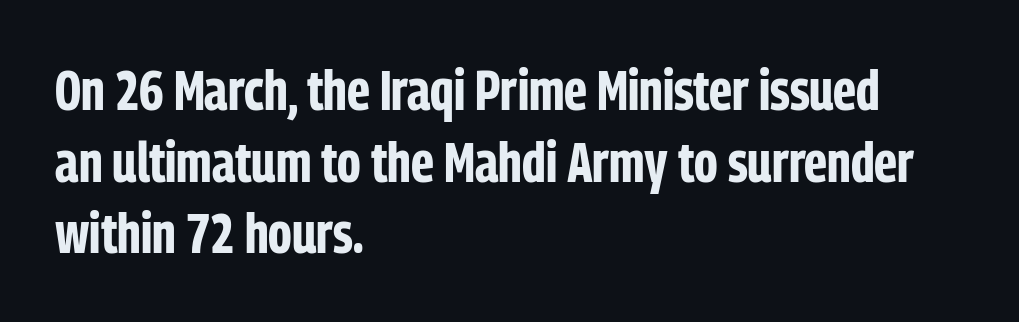
The image shows 56 px bold, condensed sans-serif type, upright; set left-aligned, normal line spacing (1.28x), normal letter spacing, not underlined; low stroke contrast and a medium x-height.
